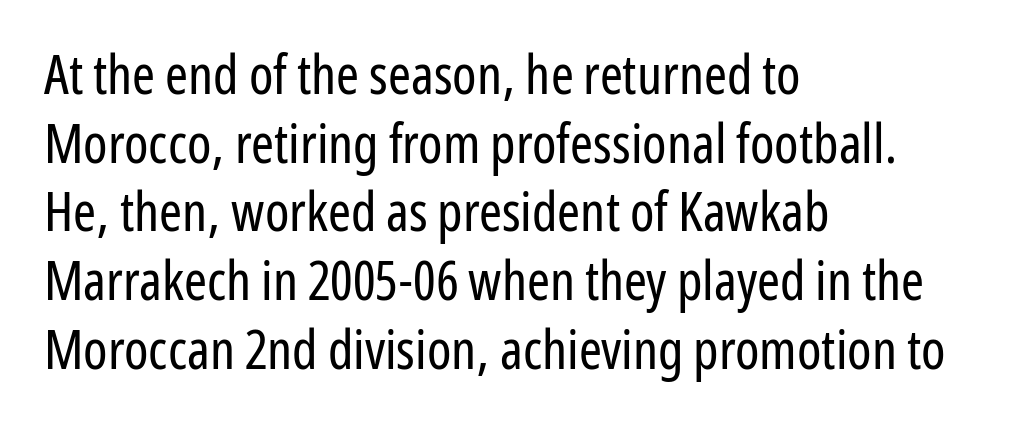
{"serif": "no", "italic": "no", "bold": "no", "weight": "regular", "width": "condensed", "stroke_contrast": "low", "x_height": "medium", "monospaced": "no", "underline": "no", "align": "left", "line_spacing": "normal", "line_spacing_ratio": 1.25, "letter_spacing": "normal", "letter_spacing_em": 0.0, "glyph_px": 55}
